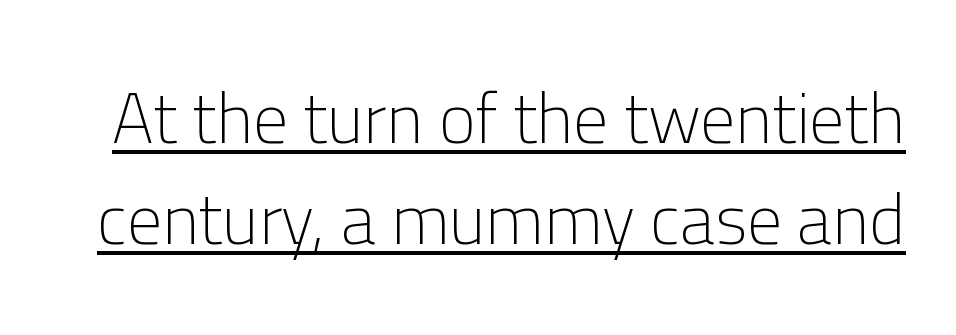
Q: Is the text bold? A: No.
Q: Is the text italic (slanted)? A: No, it is upright.
Q: Is the typeface a serif or a sans-serif typeface? A: Sans-serif.
Q: Is the text underlined? A: Yes.
Q: Is the spacing between letters normal or unusually wide? A: Normal.
Q: Is the spacing between lines tight, normal or loose? A: Normal.
Q: Width (condensed, normal, or wide)? A: Normal.
Q: Stroke contrast? A: Low.
Q: x-height? A: Medium.
Q: Monospaced? A: No.
